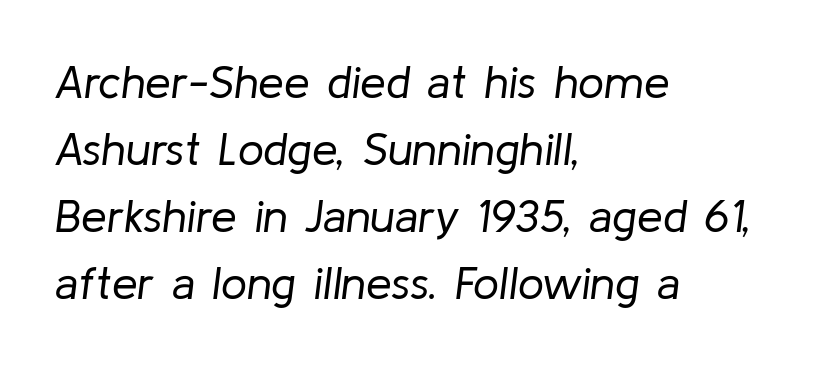
The image shows 46 px regular-weight type, italic (leaning right); set left-aligned, normal line spacing (1.46x), normal letter spacing, not underlined; low stroke contrast and a medium x-height.
